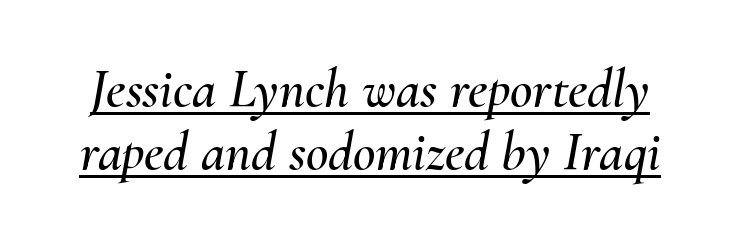
{"italic": "yes", "lean": "right", "slant_degrees": 10, "width": "normal", "stroke_contrast": "medium", "x_height": "small", "monospaced": "no", "underline": "yes", "line_spacing": "tight", "line_spacing_ratio": 1.14, "letter_spacing": "normal", "letter_spacing_em": 0.0, "glyph_px": 55}
